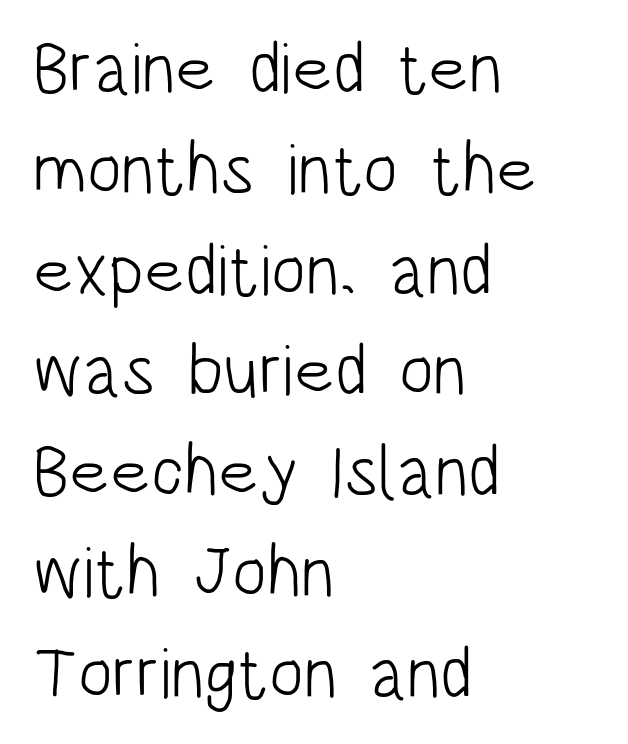
Character widths vary here, with narrow letters taking less room than wide ones. The rendering uses a moderate line-height, typical for paragraphs. A typesetter would mark this as roman, not italic. The passage shown is typeset with a sans-serif family. Short note: letters normally spaced. The strip under each line holds only bare page.
